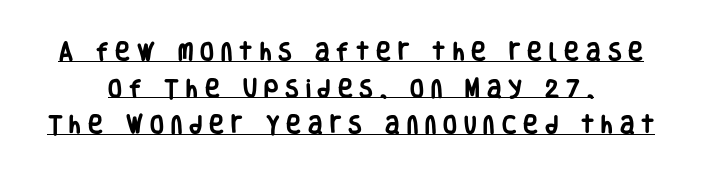
{"italic": "no", "bold": "yes", "underline": "yes", "align": "center", "line_spacing_ratio": 1.83, "letter_spacing": "wide", "letter_spacing_em": 0.35, "glyph_px": 20}
